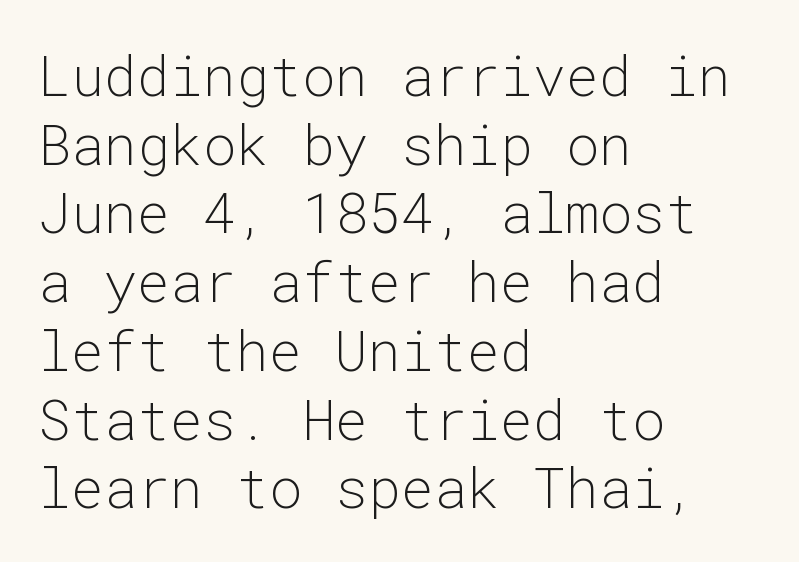
The image shows 55 px light sans-serif type, upright, monospaced; set left-aligned, normal line spacing (1.25x), normal letter spacing, not underlined; low stroke contrast and a medium x-height.
